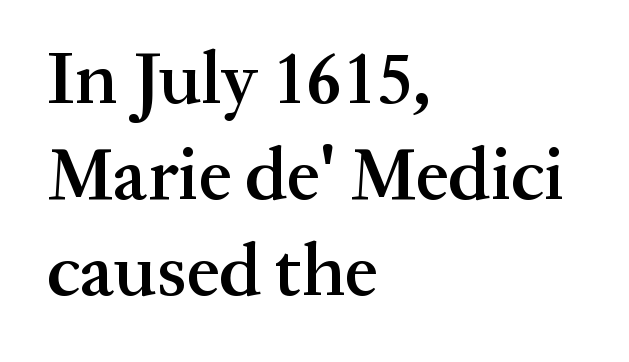
The image shows 74 px semibold serif type, upright; set left-aligned, normal line spacing (1.3x), normal letter spacing, not underlined; medium stroke contrast and a medium x-height.
